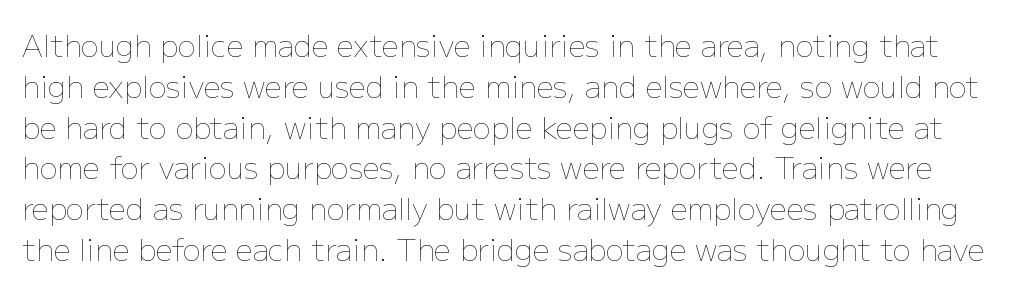
Beneath every word, the page is bare. The weight tops out at a normal text grade. This is the regular roman posture of the typeface. Students, note that the glyphs here touch the page at normal intervals. The rows are spaced the way most documents space them. Proportional: the letters do not fall into vertical columns.
